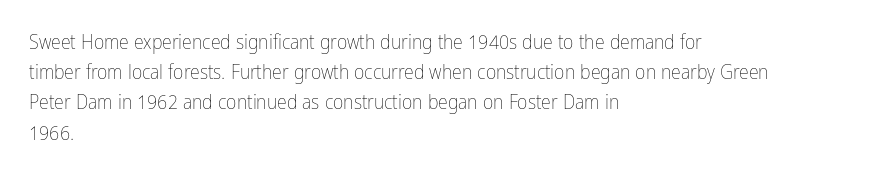
What stands out about the letter spacing? Nothing — it is the standard amount. The axis of the letterforms is exactly vertical. Check the space under the baseline: it is left empty. Evenly set lines give the paragraph a standard silhouette.
